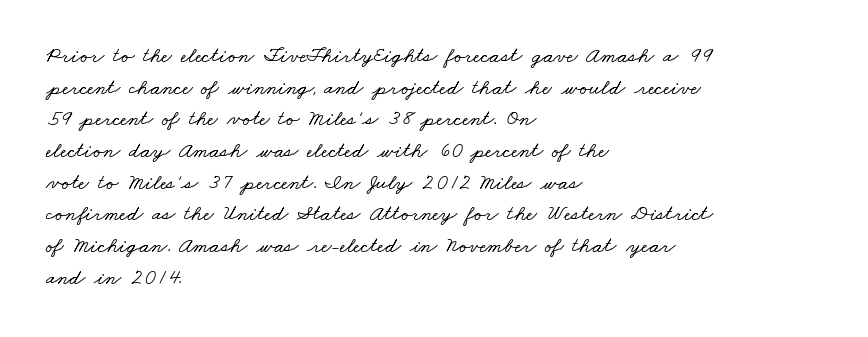
{"underline": "no", "align": "left", "line_spacing": "normal", "line_spacing_ratio": 1.44, "letter_spacing": "normal", "letter_spacing_em": 0.0, "glyph_px": 22}
